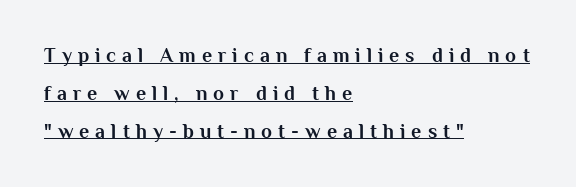
{"italic": "no", "bold": "yes", "underline": "yes", "align": "left", "line_spacing_ratio": 1.89, "letter_spacing": "wide", "letter_spacing_em": 0.3, "glyph_px": 20}
